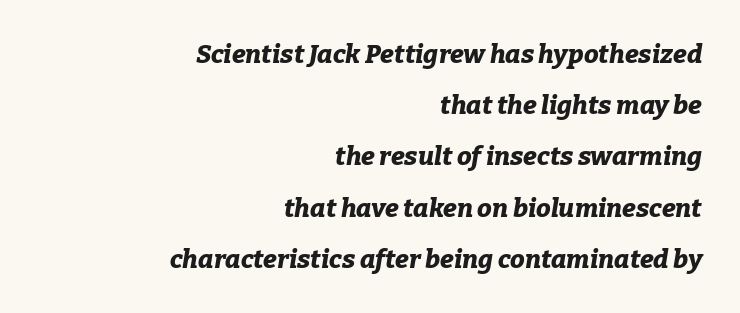
The image shows 26 px bold type, italic (leaning right); set right-aligned, loose line spacing (1.97x), normal letter spacing, not underlined.
